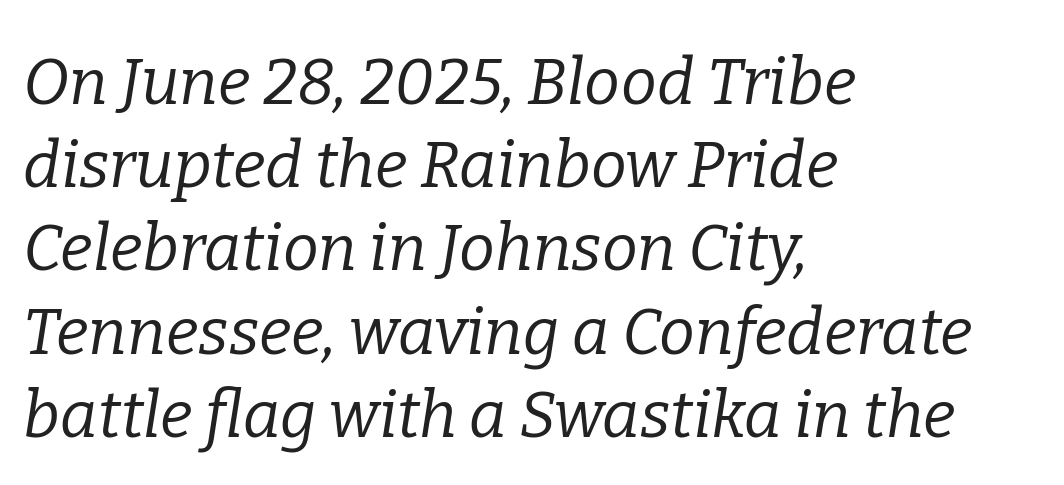
The image shows 64 px regular-weight serif type, italic (leaning right); set left-aligned, normal line spacing (1.3x), normal letter spacing, not underlined; low stroke contrast and a medium x-height.
